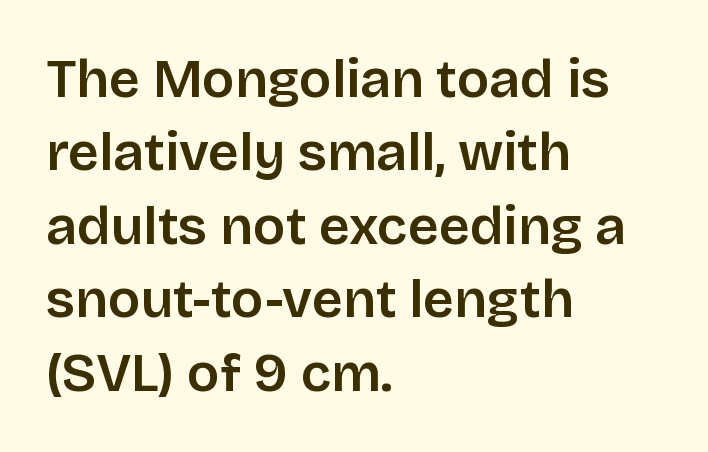
No italicization has been applied; the sample stays upright. Inter-character spacing is left at the font's built-in metrics. Does the type have serifs? No, each stem ends abruptly. Summary of vertical rhythm: regular, with standard interline spacing. Looks like regular typesetting: each glyph gets only the width it needs. Check the space under the baseline: it is left empty.
